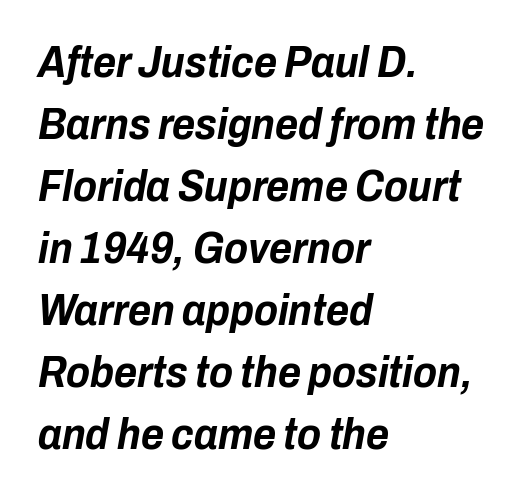
Q: Is the text bold? A: Yes.
Q: Is the text italic (slanted)? A: Yes, it leans right by about 10 degrees.
Q: Is the text underlined? A: No.
Q: How is the paragraph aligned? A: Left-aligned.
Q: Is the spacing between letters normal or unusually wide? A: Normal.
Q: Is the spacing between lines tight, normal or loose? A: Normal.
Q: Width (condensed, normal, or wide)? A: Condensed.
Q: Stroke contrast? A: Low.
Q: x-height? A: Medium.
Q: Monospaced? A: No.
